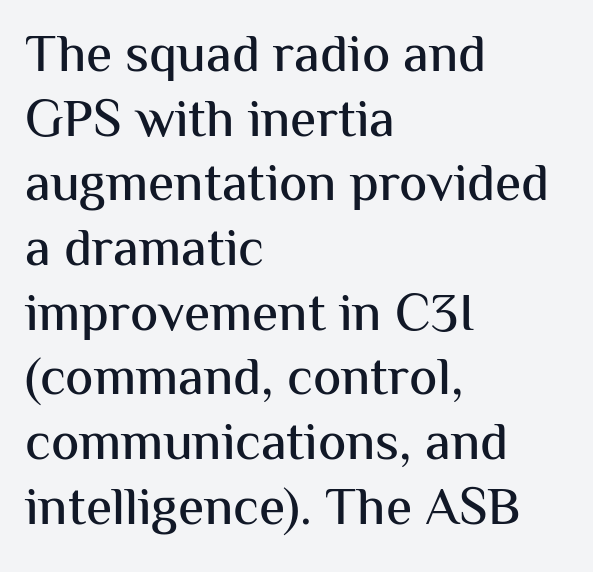
A typesetter would call this zero additional tracking. Note the varied advance widths — an 'i' is clearly narrower than an 'm'. Upright lettering throughout. A clean baseline with only descenders dipping below it.
